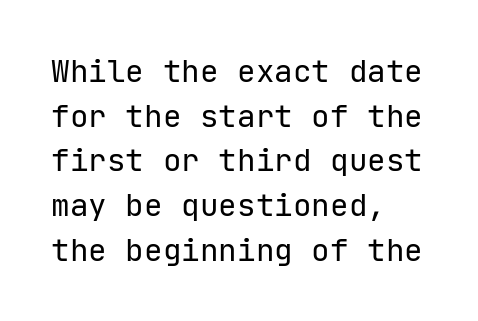
This block has exactly the height ordinary leading produces. Tracking value appears to be zero — textbook default spacing. Unmarked baselines from the first word to the last. Is this a fixed-width face? Yes — each glyph sits in an identical cell.
